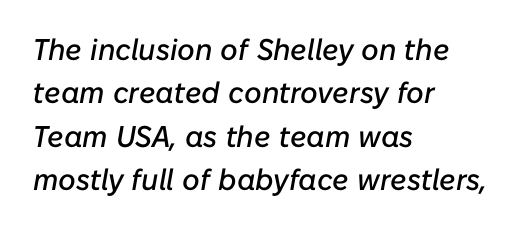
Q: Is the text italic (slanted)? A: Yes, it leans right by about 10 degrees.
Q: Is the text underlined? A: No.
Q: How is the paragraph aligned? A: Left-aligned.
Q: Is the spacing between letters normal or unusually wide? A: Normal.
Q: Is the spacing between lines tight, normal or loose? A: Normal.
Q: Width (condensed, normal, or wide)? A: Normal.
Q: Stroke contrast? A: Low.
Q: x-height? A: Medium.
Q: Monospaced? A: No.
